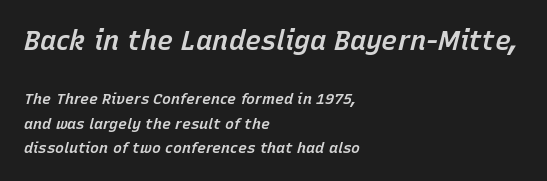
Q: Is the text bold? A: Semi-bold.
Q: Is the text italic (slanted)? A: Yes, it leans right by about 15 degrees.
Q: Is the text underlined? A: No.
Q: How is the paragraph aligned? A: Left-aligned.
Q: Is the spacing between letters normal or unusually wide? A: Normal.
Q: Is the spacing between lines tight, normal or loose? A: Normal.
Q: Which block of text is set in a larger size, the first (top) or the second (bottom)? A: The first (top) one.
